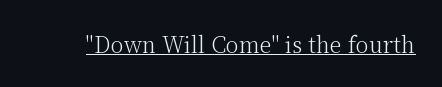
Does a line run under the words? Yes, clearly. Each word holds together tightly as a unit, with standard inter-letter gaps. When letters stand straight like this, we call the style roman or upright. Compared with a typical body face, this is equally light or lighter still.
